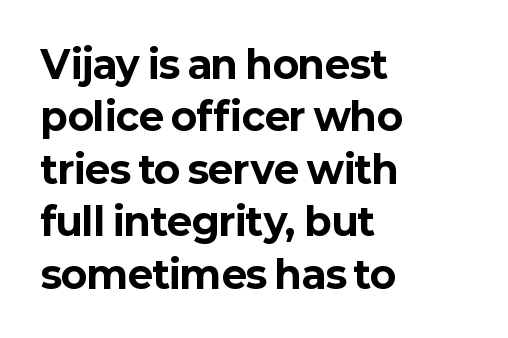
The image shows 38 px bold sans-serif type, upright; set left-aligned, normal line spacing (1.38x), normal letter spacing, not underlined; low stroke contrast and a medium x-height.
